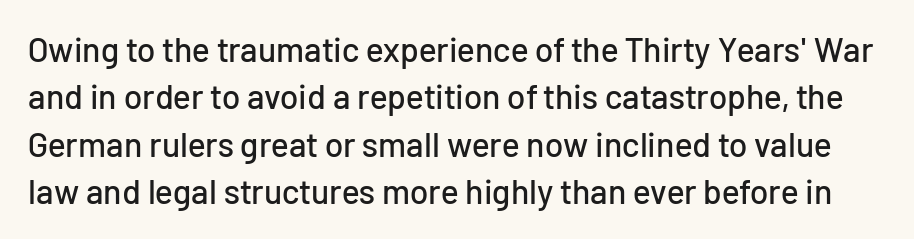
{"serif": "no", "italic": "no", "width": "normal", "stroke_contrast": "low", "x_height": "medium", "monospaced": "no", "underline": "no", "line_spacing": "normal", "line_spacing_ratio": 1.39, "letter_spacing": "normal", "letter_spacing_em": 0.0, "glyph_px": 34}
